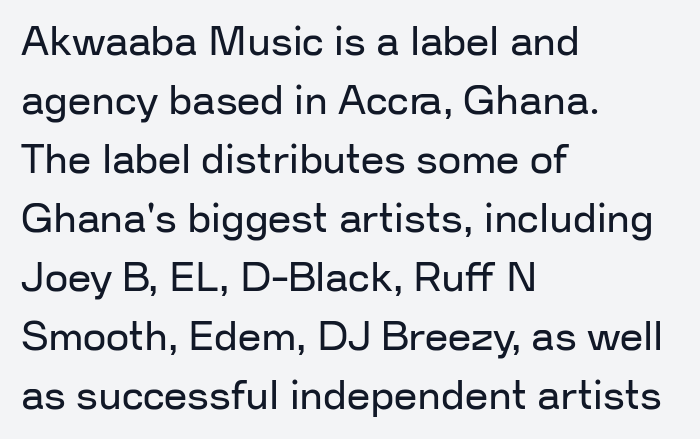
Nothing sits at the stroke ends, so this counts as sans-serif. Letters have the restrained weight of plain body copy at most. Short and long lines alike share a common starting point at left. Style check: upright. This sample keeps an unexceptional amount of space between lines.
